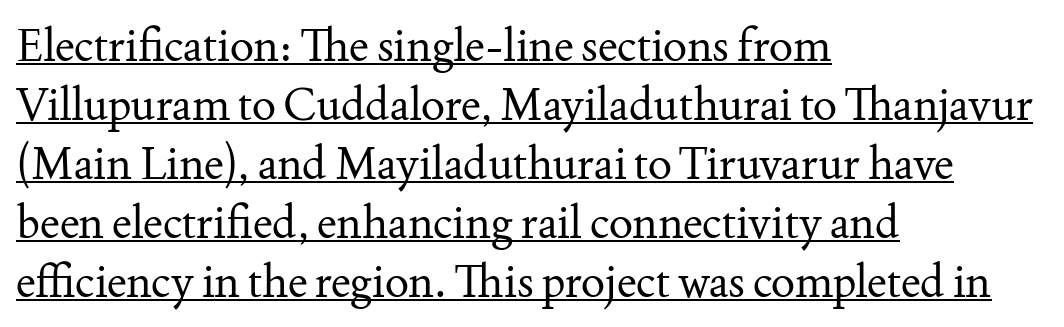
Q: Is the text bold? A: No.
Q: Is the text italic (slanted)? A: No, it is upright.
Q: Is the typeface a serif or a sans-serif typeface? A: Serif.
Q: Is the text underlined? A: Yes.
Q: How is the paragraph aligned? A: Left-aligned.
Q: Is the spacing between letters normal or unusually wide? A: Normal.
Q: Is the spacing between lines tight, normal or loose? A: Normal.
Q: Width (condensed, normal, or wide)? A: Normal.
Q: Stroke contrast? A: Medium.
Q: x-height? A: Small.
Q: Monospaced? A: No.
